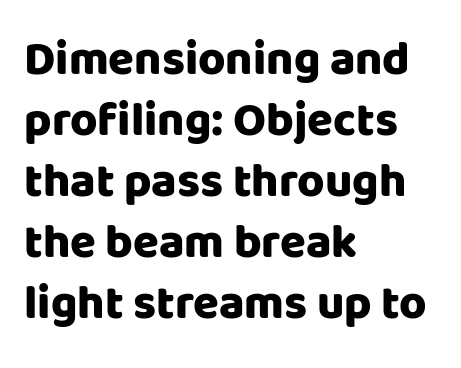
The image shows 47 px heavy sans-serif type, upright; set left-aligned, normal line spacing (1.3x), normal letter spacing, not underlined; low stroke contrast and a large x-height.
